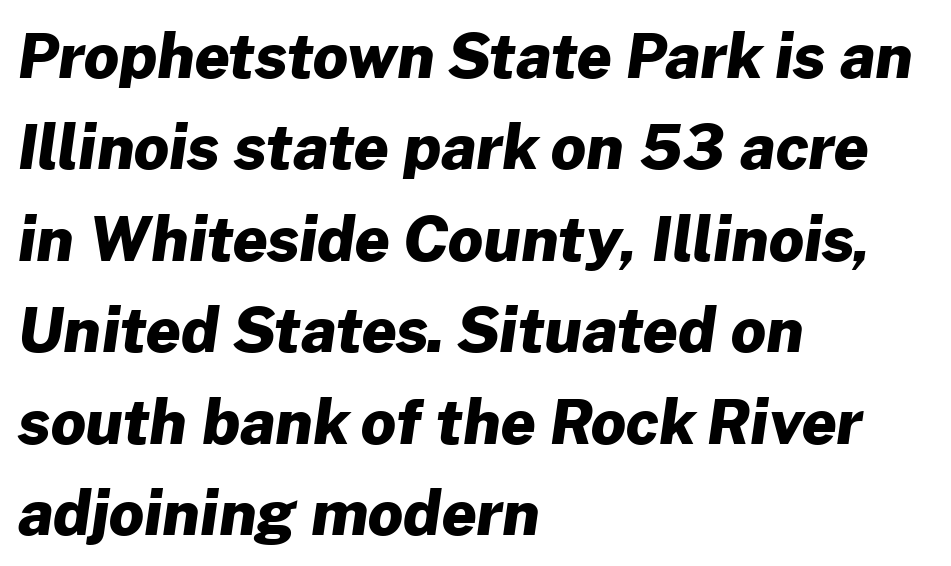
Lines of text with bare space underneath. Visually the block forms a straight wall on the left and a jagged coastline on the right. Unlike a traditional serif, this face leaves its strokes unadorned. Vertical spacing — default. The passage shown has conventional tracking throughout.
